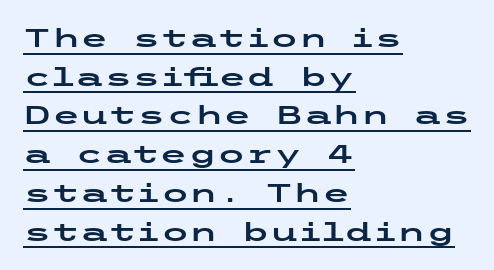
{"italic": "no", "underline": "yes", "align": "left", "line_spacing": "normal", "line_spacing_ratio": 1.49, "letter_spacing": "normal", "letter_spacing_em": 0.0, "glyph_px": 26}
